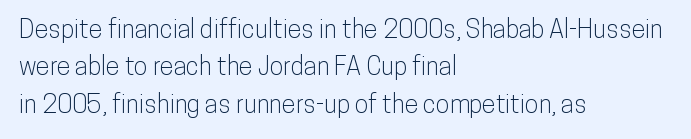
The rendering anchors every line to the left-hand side. The vertical gap from one line to the next is medium. The letterforms sit shoulder to shoulder at normal distance. Lines of text with bare space underneath. This is roman type, the default non-slanted kind.
